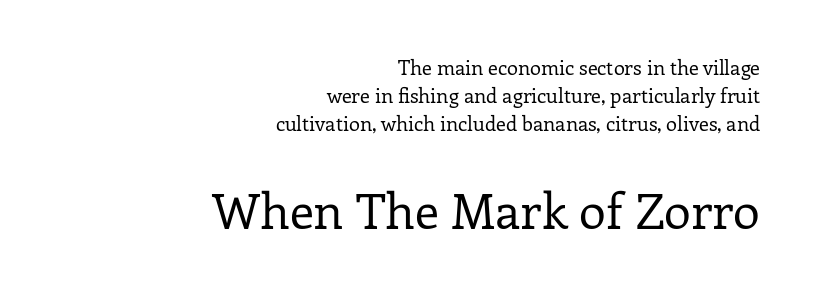
Q: Is the text bold? A: No.
Q: Is the text italic (slanted)? A: No, it is upright.
Q: Is the typeface a serif or a sans-serif typeface? A: Serif.
Q: Is the text underlined? A: No.
Q: How is the paragraph aligned? A: Right-aligned.
Q: Is the spacing between letters normal or unusually wide? A: Normal.
Q: Is the spacing between lines tight, normal or loose? A: Normal.
Q: Which block of text is set in a larger size, the first (top) or the second (bottom)? A: The second (bottom) one.
Q: Width (condensed, normal, or wide)? A: Normal.
Q: Stroke contrast? A: Low.
Q: x-height? A: Medium.
Q: Monospaced? A: No.
